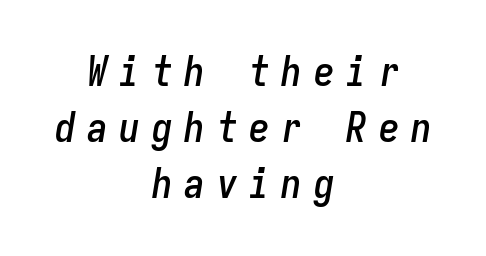
{"italic": "yes", "lean": "right", "slant_degrees": 9, "width": "condensed", "stroke_contrast": "low", "x_height": "medium", "monospaced": "yes", "underline": "no", "align": "center", "line_spacing": "normal", "line_spacing_ratio": 1.36, "letter_spacing": "wide", "letter_spacing_em": 0.29, "glyph_px": 41}
